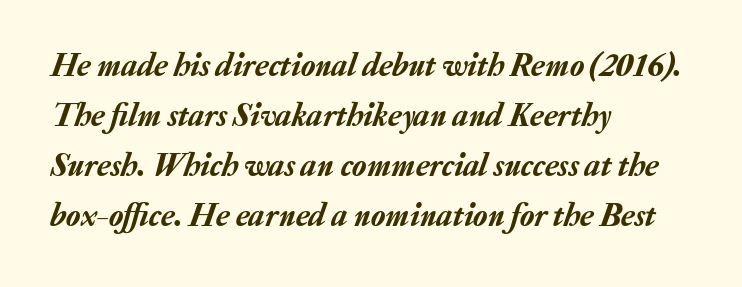
These lines are set flush left with a ragged right edge. Words appear dense and cohesive because spacing is normal. Summary of vertical rhythm: regular, with standard interline spacing. The letters advance in unequal steps, a hallmark of proportional type. Observe the lean: these are italic letterforms. Just letters on the line, the space beneath them empty.
